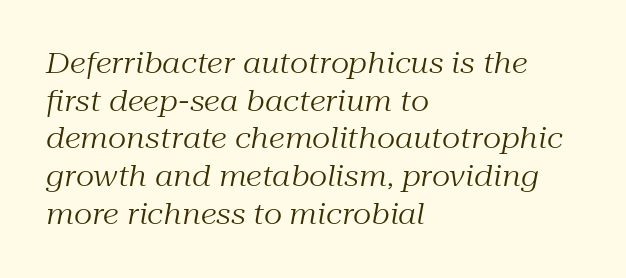
You could not count columns in this text — the font is proportionally spaced. No letter is thick-stroked: the sample isn't bold. Horizontal bands of white between lines are of average thickness. The passage is arranged the way most books set body copy — flush left. Students, note that the glyphs here touch the page at normal intervals.
